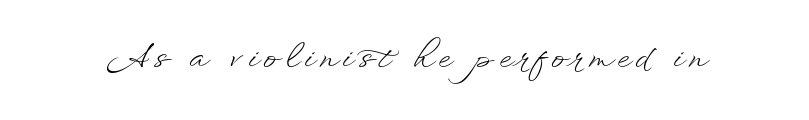
{"bold": "no", "weight": "light", "width": "wide", "stroke_contrast": "low", "x_height": "small", "monospaced": "no", "underline": "no", "glyph_px": 32}
